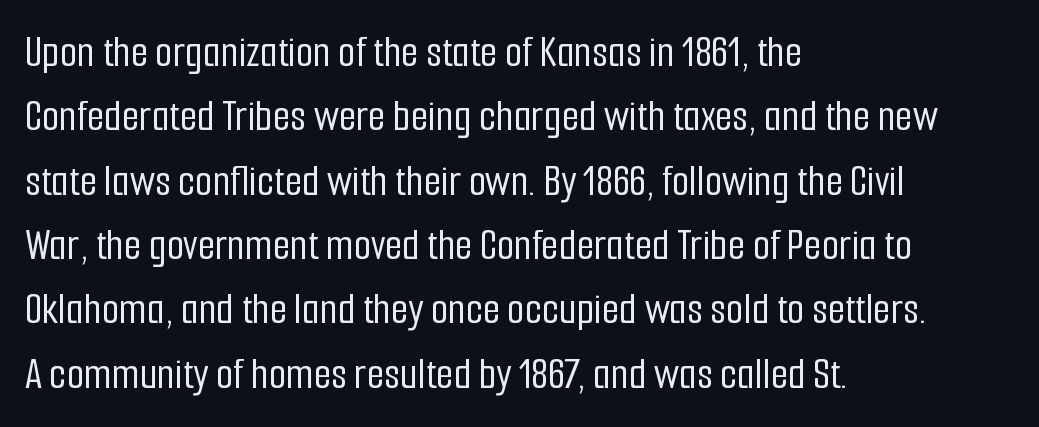
The image shows 45 px condensed sans-serif type, upright; set left-aligned, normal line spacing (1.43x), normal letter spacing, not underlined; low stroke contrast and a medium x-height.
